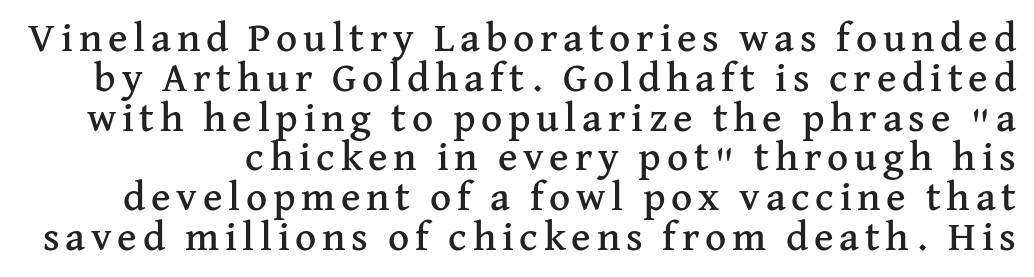
The image shows 41 px serif type, upright; set tight line spacing (0.97x), not underlined; medium stroke contrast and a medium x-height.
